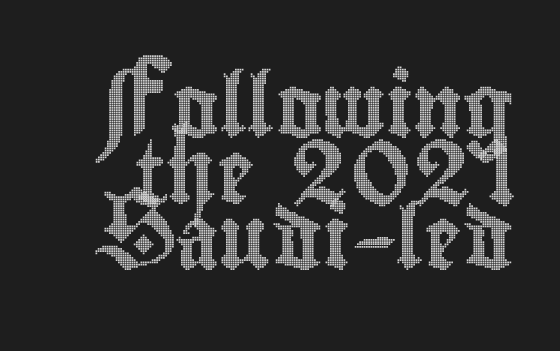
The image shows 63 px condensed type, upright; set tight line spacing (1.05x), normal letter spacing, not underlined; a small x-height.
